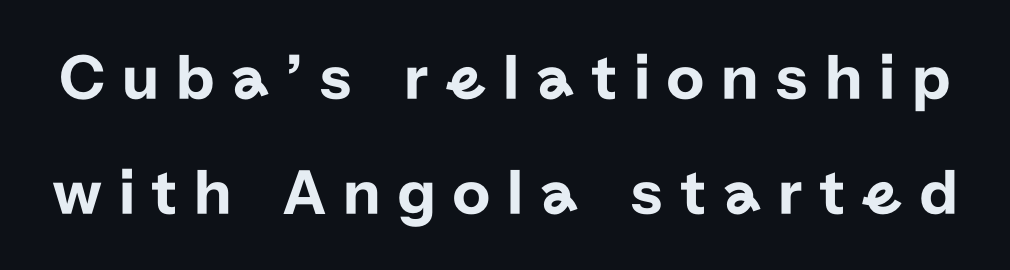
{"serif": "no", "italic": "no", "width": "normal", "stroke_contrast": "low", "x_height": "medium", "monospaced": "no", "underline": "no", "line_spacing_ratio": 1.75, "letter_spacing": "wide", "letter_spacing_em": 0.25, "glyph_px": 66}
